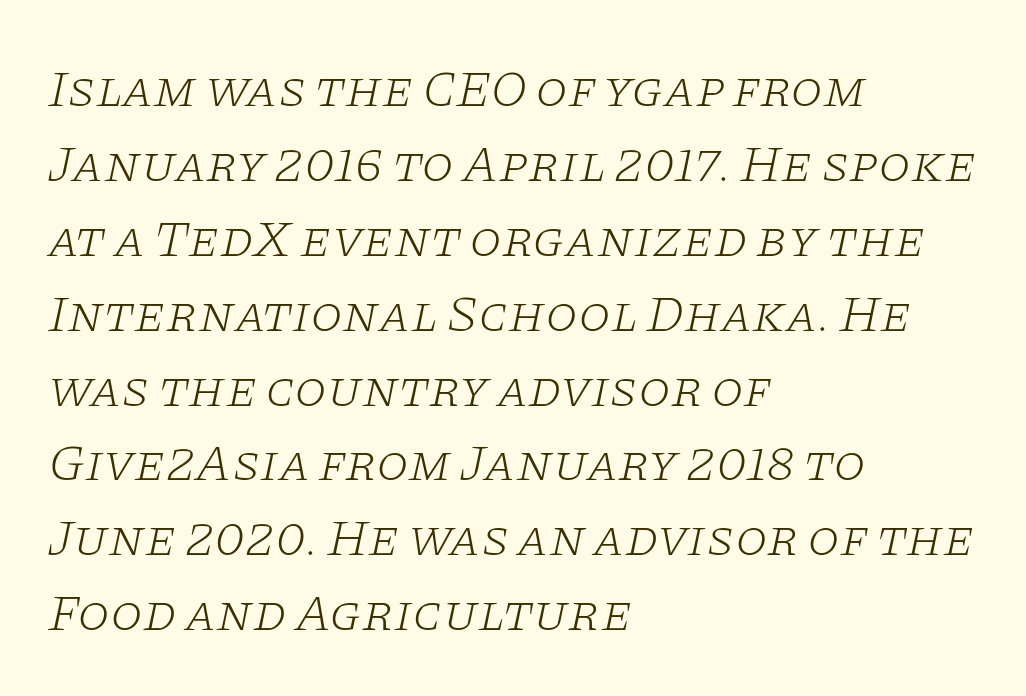
{"serif": "yes", "italic": "yes", "lean": "right", "slant_degrees": 11, "bold": "no", "weight": "light", "width": "wide", "stroke_contrast": "low", "x_height": "large", "monospaced": "no", "underline": "no", "align": "left", "line_spacing": "normal", "line_spacing_ratio": 1.44, "letter_spacing": "normal", "letter_spacing_em": 0.0, "glyph_px": 52}
